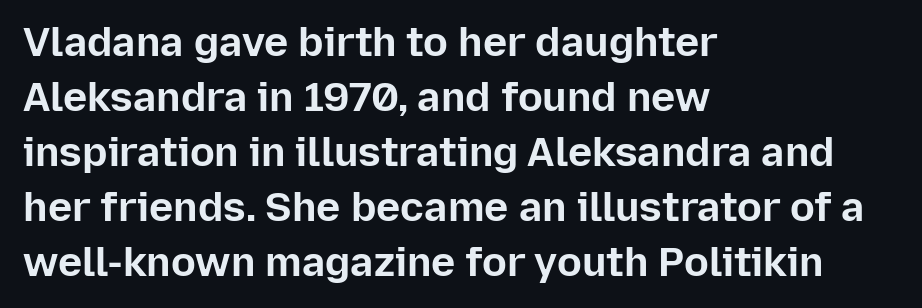
Is the letter spacing exaggerated? No — it looks like the ordinary default. Quick note: underline off. Do the characters align in a grid? No, the font is proportional. The letters stand straight up with perfectly vertical stems. Vertical spacing — default.
